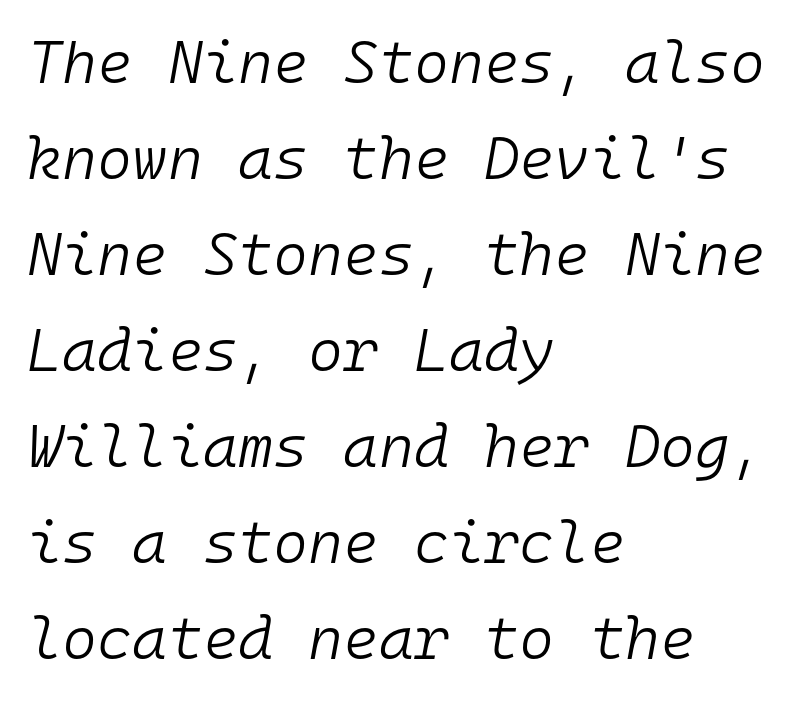
{"italic": "yes", "lean": "right", "slant_degrees": 10, "bold": "no", "weight": "light", "width": "normal", "stroke_contrast": "low", "x_height": "medium", "monospaced": "yes", "underline": "no", "align": "left", "line_spacing": "normal", "line_spacing_ratio": 1.6, "letter_spacing": "normal", "letter_spacing_em": 0.0, "glyph_px": 60}
